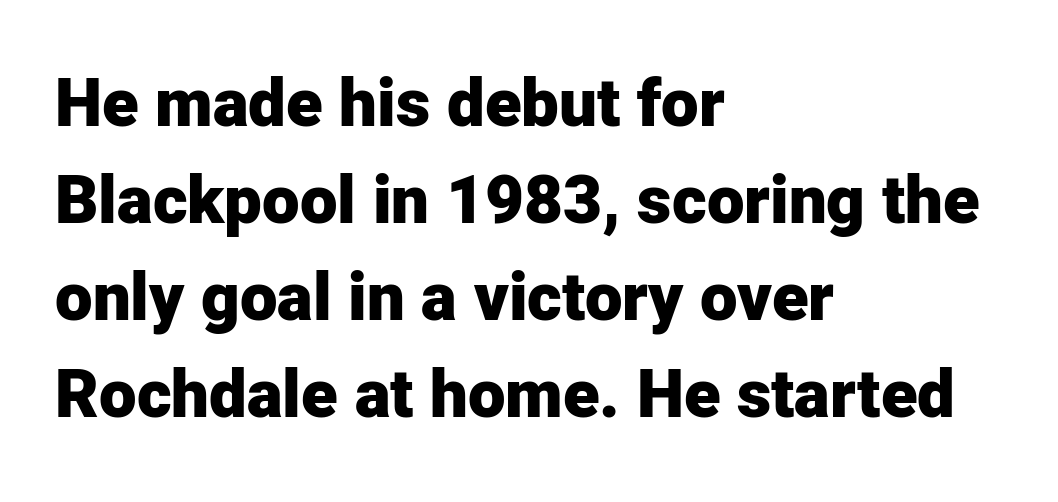
Q: Is the text bold? A: Yes.
Q: Is the text italic (slanted)? A: No, it is upright.
Q: Is the typeface a serif or a sans-serif typeface? A: Sans-serif.
Q: Is the text underlined? A: No.
Q: How is the paragraph aligned? A: Left-aligned.
Q: Is the spacing between letters normal or unusually wide? A: Normal.
Q: Is the spacing between lines tight, normal or loose? A: Normal.
Q: Width (condensed, normal, or wide)? A: Normal.
Q: Stroke contrast? A: Low.
Q: x-height? A: Medium.
Q: Monospaced? A: No.
